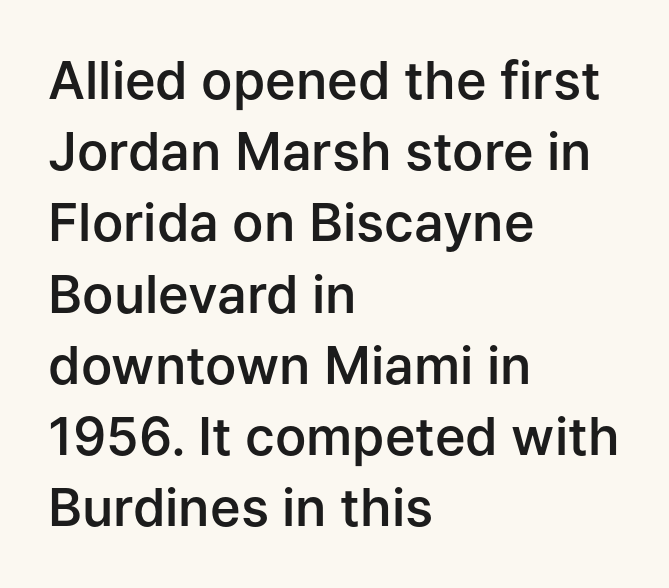
Caption: multi-line text, flush left, ragged right. Does the leading feel generous? No, just average. The space directly below the letters is spotless. This sample uses plain, unmodified letter spacing. Typographically, this falls in the sans-serif category. These lines carry some extra weight — a demibold, not a full bold.
